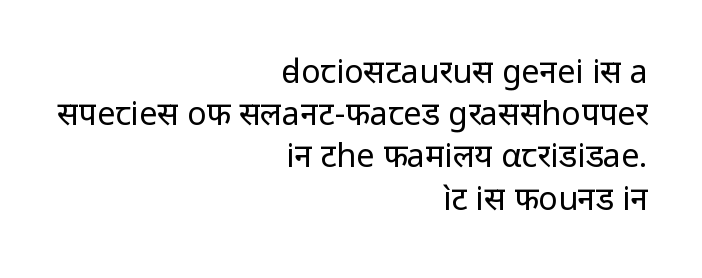
Q: Is the text bold? A: No.
Q: Is the text italic (slanted)? A: No, it is upright.
Q: Is the typeface a serif or a sans-serif typeface? A: Sans-serif.
Q: Is the text underlined? A: No.
Q: How is the paragraph aligned? A: Right-aligned.
Q: Is the spacing between letters normal or unusually wide? A: Normal.
Q: Is the spacing between lines tight, normal or loose? A: Normal.
Q: Width (condensed, normal, or wide)? A: Normal.
Q: Stroke contrast? A: Low.
Q: x-height? A: Medium.
Q: Monospaced? A: No.
